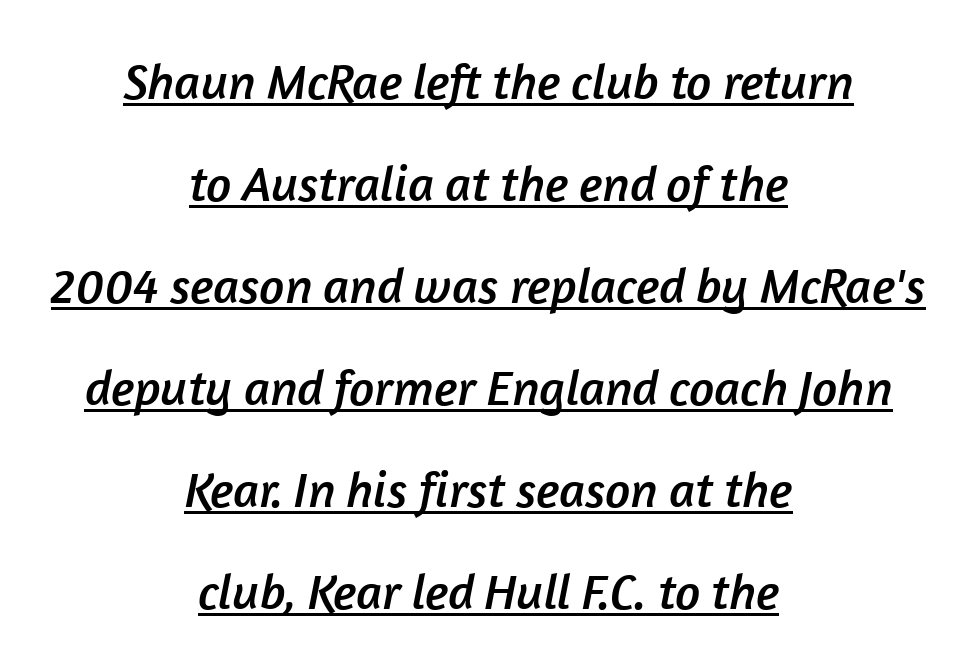
{"serif": "no", "width": "normal", "stroke_contrast": "low", "x_height": "medium", "monospaced": "no", "underline": "yes", "align": "center", "line_spacing": "loose", "line_spacing_ratio": 2.04, "letter_spacing": "normal", "letter_spacing_em": 0.0, "glyph_px": 50}
